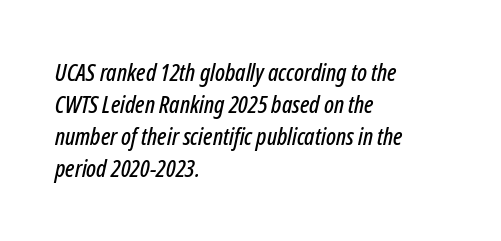
Line beginnings align vertically; line endings do not. Observe the ordinary spacing: letters are neighbours, not strangers. The zone under the glyphs is completely vacant. If you measured baseline to baseline, you'd find a middling distance. The passage shown leans; its letterforms are oblique.
